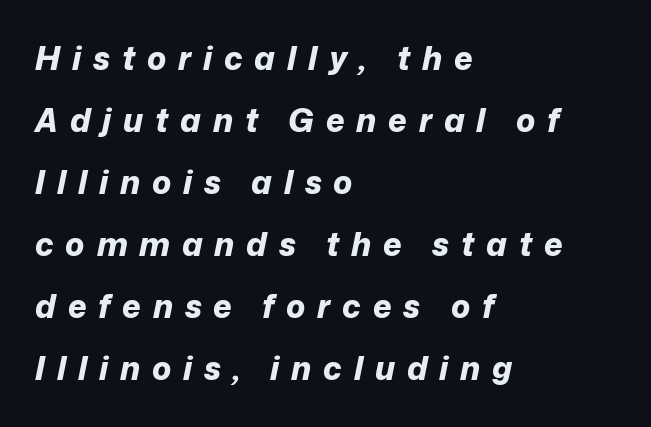
The specimen reads as italic at a glance. The horizontal fit of the characters is loose and conspicuously gappy. Underlining? Definitely not there. Strong, thick strokes mark this as bold type. Do the characters align in a grid? No, the font is proportional.
